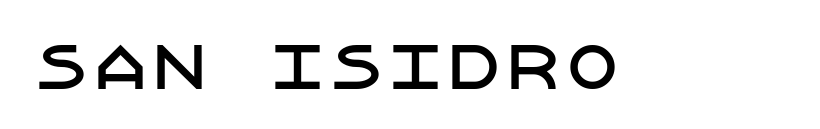
Descender tails drop into unmarked territory. Posture: straight, roman, zero tilt. The rendering keeps characters at their native spacing. Check where the strokes stop: nothing finishes them off — pure sans.
